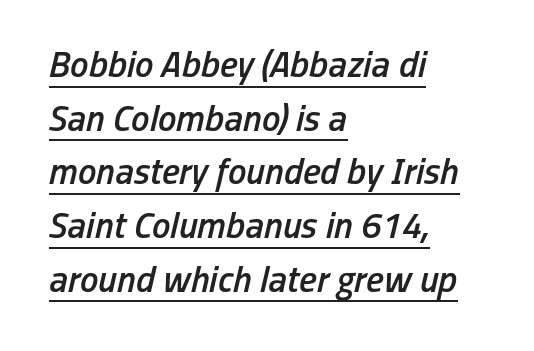
{"italic": "yes", "lean": "right", "slant_degrees": 13, "bold": "semi", "weight": "semibold", "width": "condensed", "stroke_contrast": "low", "x_height": "medium", "monospaced": "no", "underline": "yes", "align": "left", "line_spacing": "normal", "line_spacing_ratio": 1.45, "letter_spacing": "normal", "letter_spacing_em": 0.0, "glyph_px": 37}
